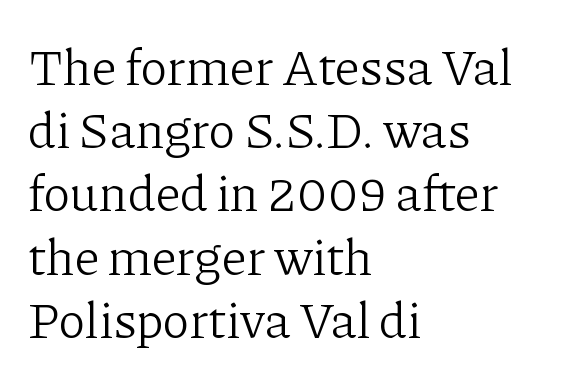
Ascenders rise straight up at ninety degrees. Just letters on the line, the space beneath them empty. The face used here is proportionally spaced, like ordinary book or web type. In terms of letterspacing, this is plain default setting. The passage is arranged the way most books set body copy — flush left.
